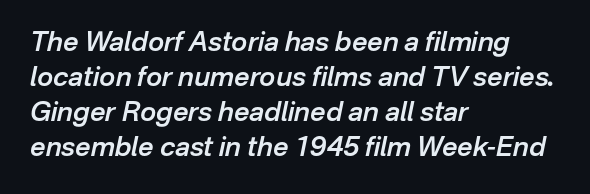
Q: Is the text bold? A: Semi-bold.
Q: Is the text italic (slanted)? A: Yes, it leans right by about 12 degrees.
Q: Is the text underlined? A: No.
Q: How is the paragraph aligned? A: Left-aligned.
Q: Is the spacing between letters normal or unusually wide? A: Normal.
Q: Is the spacing between lines tight, normal or loose? A: Normal.
